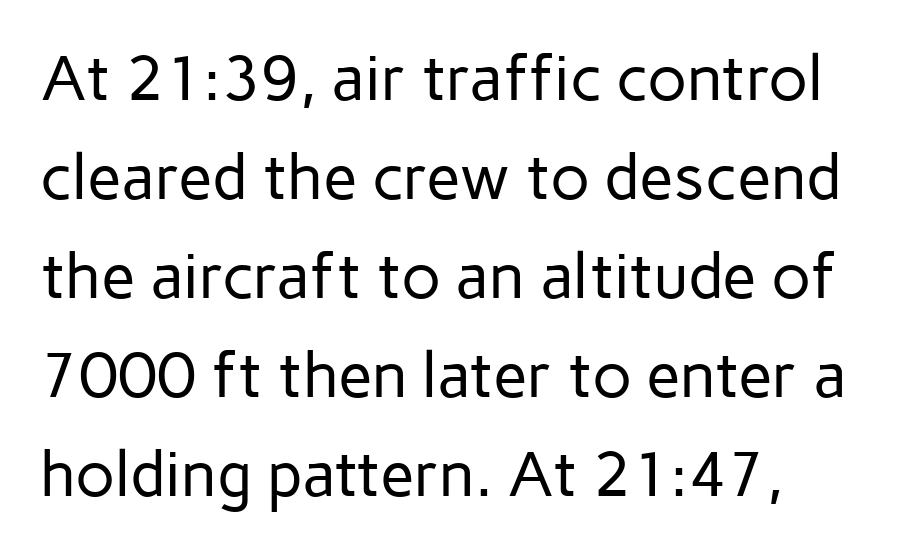
Q: Is the text bold? A: No.
Q: Is the text italic (slanted)? A: No, it is upright.
Q: Is the typeface a serif or a sans-serif typeface? A: Sans-serif.
Q: Is the text underlined? A: No.
Q: Is the spacing between letters normal or unusually wide? A: Normal.
Q: Is the spacing between lines tight, normal or loose? A: Normal.
Q: Width (condensed, normal, or wide)? A: Normal.
Q: Stroke contrast? A: Low.
Q: x-height? A: Medium.
Q: Monospaced? A: No.
